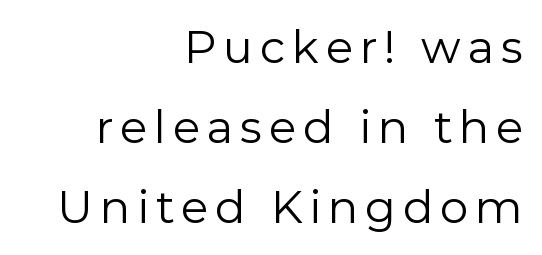
The image shows 45 px regular-weight sans-serif type, upright; set right-aligned, line spacing 1.78x, not underlined; low stroke contrast and a medium x-height.
